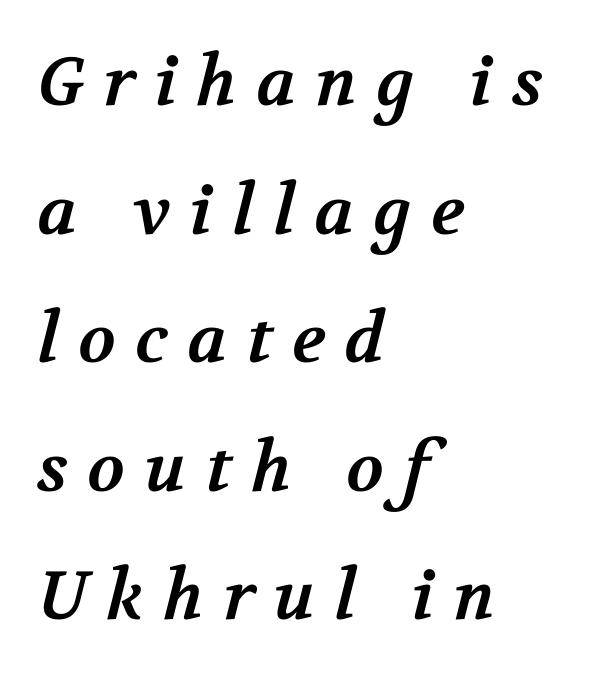
{"serif": "yes", "bold": "yes", "weight": "bold", "width": "normal", "stroke_contrast": "medium", "x_height": "medium", "monospaced": "no", "underline": "no", "align": "left", "line_spacing_ratio": 1.89, "letter_spacing": "wide", "letter_spacing_em": 0.29, "glyph_px": 68}
